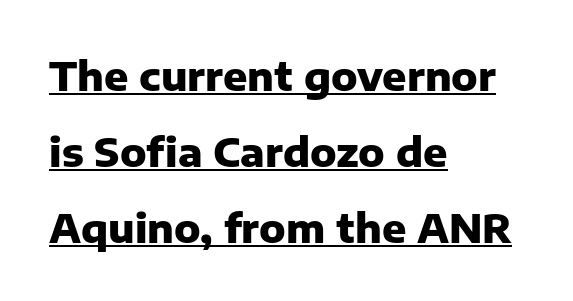
Q: Is the text bold? A: Yes.
Q: Is the text italic (slanted)? A: No, it is upright.
Q: Is the typeface a serif or a sans-serif typeface? A: Sans-serif.
Q: Is the text underlined? A: Yes.
Q: How is the paragraph aligned? A: Left-aligned.
Q: Is the spacing between letters normal or unusually wide? A: Normal.
Q: Is the spacing between lines tight, normal or loose? A: Loose.
Q: Width (condensed, normal, or wide)? A: Normal.
Q: Stroke contrast? A: Low.
Q: x-height? A: Medium.
Q: Monospaced? A: No.
